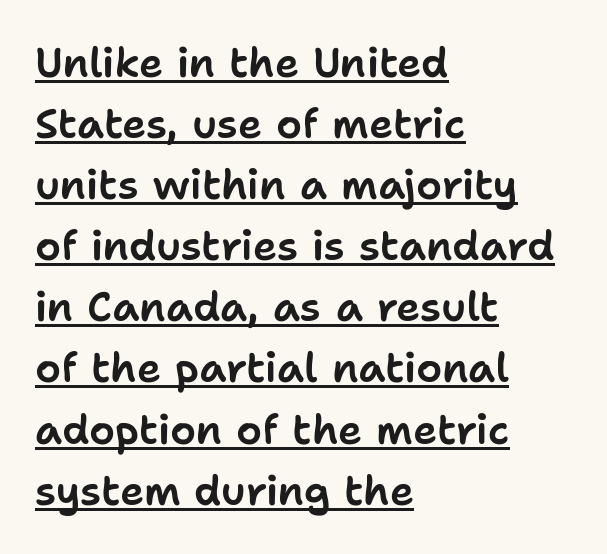
In terms of leading, this rendering sits right in the middle. Line starts are locked; line ends wander. Emphasis is given by a line drawn under the lettering. A typesetter would label this face a sans. Short note: letters normally spaced. The letters stand straight up with perfectly vertical stems.
